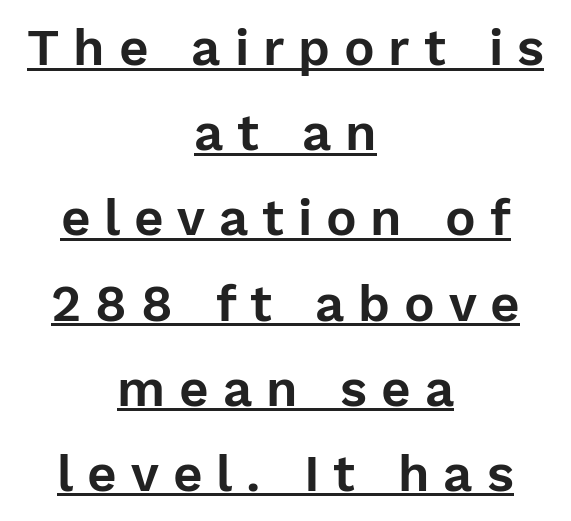
{"serif": "no", "italic": "no", "width": "normal", "stroke_contrast": "low", "x_height": "medium", "monospaced": "no", "underline": "yes", "align": "center", "line_spacing": "normal", "line_spacing_ratio": 1.67, "letter_spacing": "wide", "letter_spacing_em": 0.27, "glyph_px": 51}
